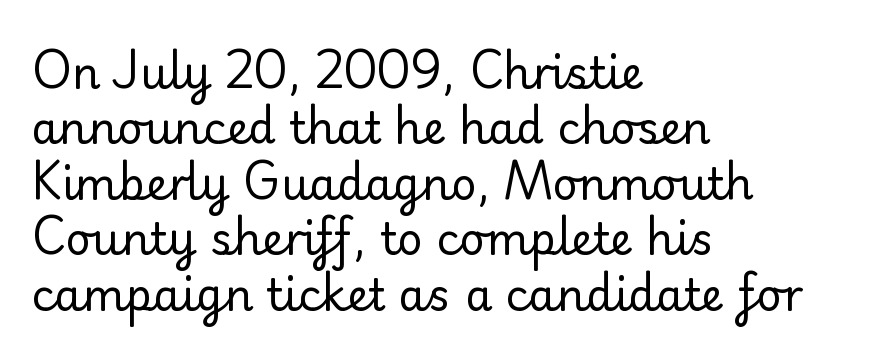
The image shows 44 px regular-weight serif type, upright; set left-aligned, normal line spacing (1.26x), normal letter spacing, not underlined; low stroke contrast and a small x-height.
